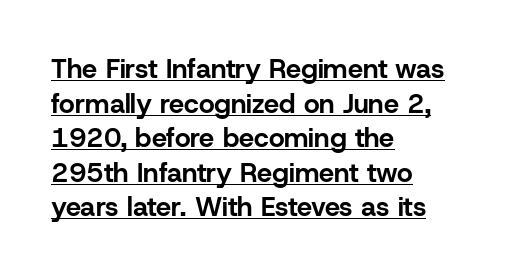
{"italic": "no", "bold": "yes", "underline": "yes", "align": "left", "line_spacing": "normal", "line_spacing_ratio": 1.28, "letter_spacing": "normal", "letter_spacing_em": 0.0, "glyph_px": 27}
